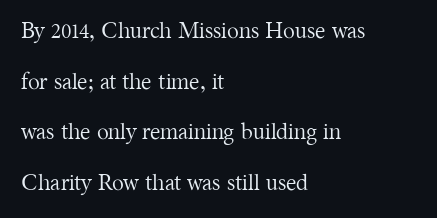
The image shows 22 px text type, upright; set left-aligned, loose line spacing (2.3x), normal letter spacing, not underlined.
